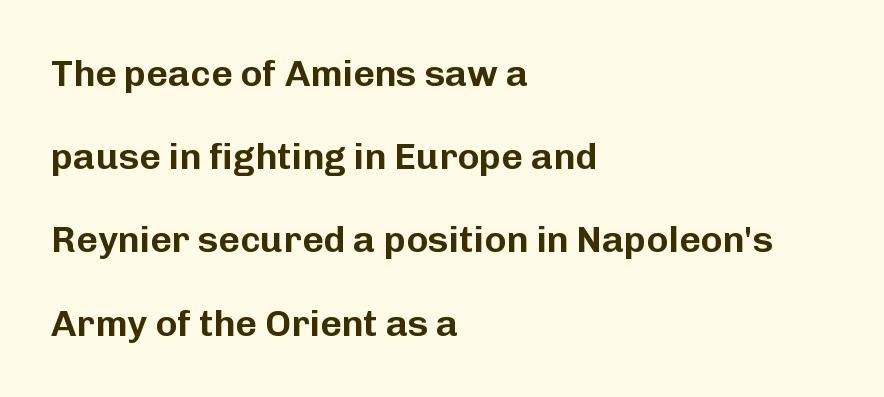
Q: Is the text italic (slanted)? A: No, it is upright.
Q: Is the typeface a serif or a sans-serif typeface? A: Sans-serif.
Q: Is the text underlined? A: No.
Q: How is the paragraph aligned? A: Left-aligned.
Q: Is the spacing between letters normal or unusually wide? A: Normal.
Q: Is the spacing between lines tight, normal or loose? A: Loose.
Q: Width (condensed, normal, or wide)? A: Normal.
Q: Stroke contrast? A: Low.
Q: x-height? A: Medium.
Q: Monospaced? A: No.
